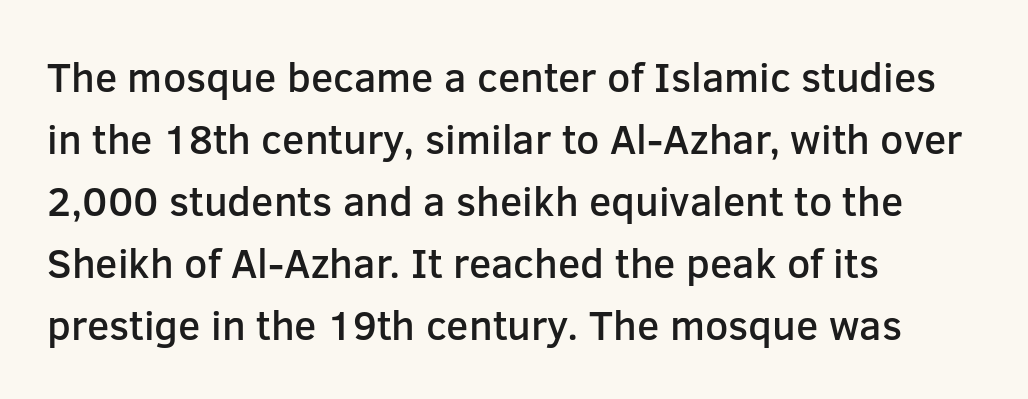
This rendering leaves character spacing at its baseline value. Note: no serifs on the glyphs. A normal amount of white space separates one row of letters from the next. Bare-footed words on every line.
